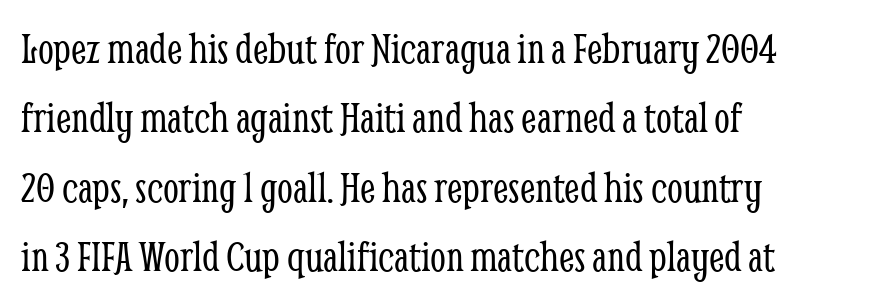
{"serif": "yes", "italic": "no", "bold": "no", "weight": "light", "width": "condensed", "stroke_contrast": "low", "x_height": "medium", "monospaced": "no", "underline": "no", "align": "left", "line_spacing": "normal", "line_spacing_ratio": 1.54, "letter_spacing": "normal", "letter_spacing_em": 0.0, "glyph_px": 45}
